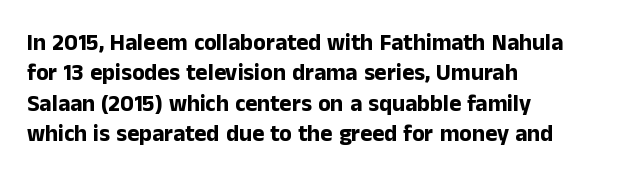
The image shows 23 px bold type, upright; set left-aligned, normal line spacing (1.32x), normal letter spacing, not underlined.
